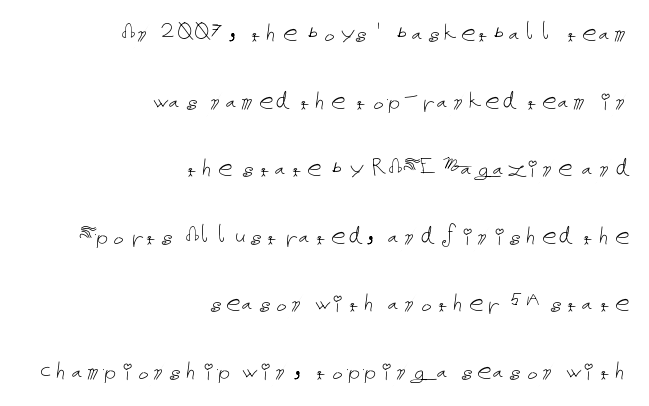
Q: Is the text bold? A: No.
Q: Is the text italic (slanted)? A: No, it is upright.
Q: Is the text underlined? A: No.
Q: How is the paragraph aligned? A: Right-aligned.
Q: Is the spacing between letters normal or unusually wide? A: Normal.
Q: Is the spacing between lines tight, normal or loose? A: Loose.
Q: Width (condensed, normal, or wide)? A: Normal.
Q: Stroke contrast? A: Low.
Q: x-height? A: Medium.
